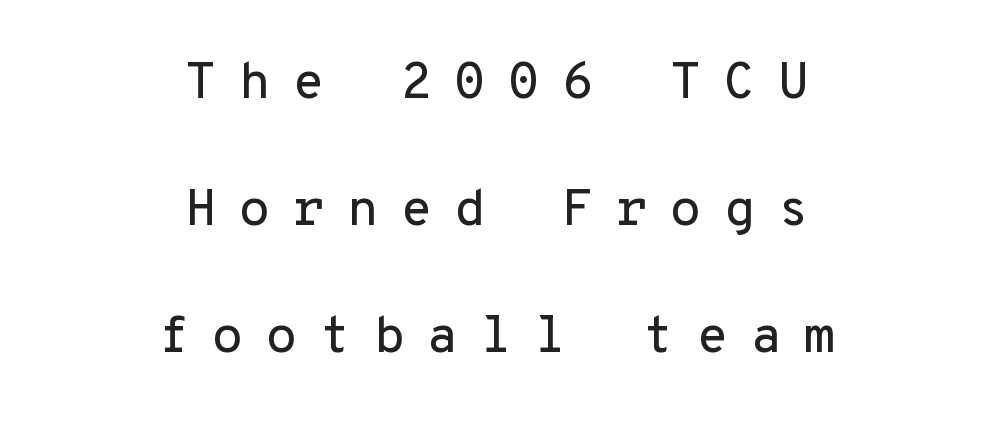
{"serif": "no", "italic": "no", "width": "normal", "stroke_contrast": "low", "x_height": "medium", "monospaced": "yes", "underline": "no", "align": "center", "line_spacing": "loose", "line_spacing_ratio": 2.49, "letter_spacing": "wide", "letter_spacing_em": 0.44, "glyph_px": 51}
